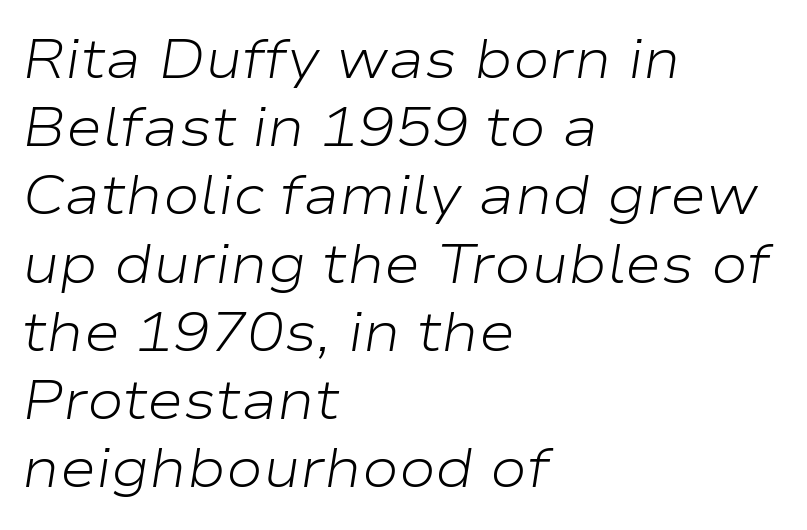
{"italic": "yes", "lean": "right", "slant_degrees": 9, "bold": "no", "weight": "light", "width": "wide", "stroke_contrast": "low", "x_height": "medium", "monospaced": "no", "underline": "no", "align": "left", "line_spacing_ratio": 1.24, "letter_spacing": "normal", "letter_spacing_em": 0.0, "glyph_px": 55}
